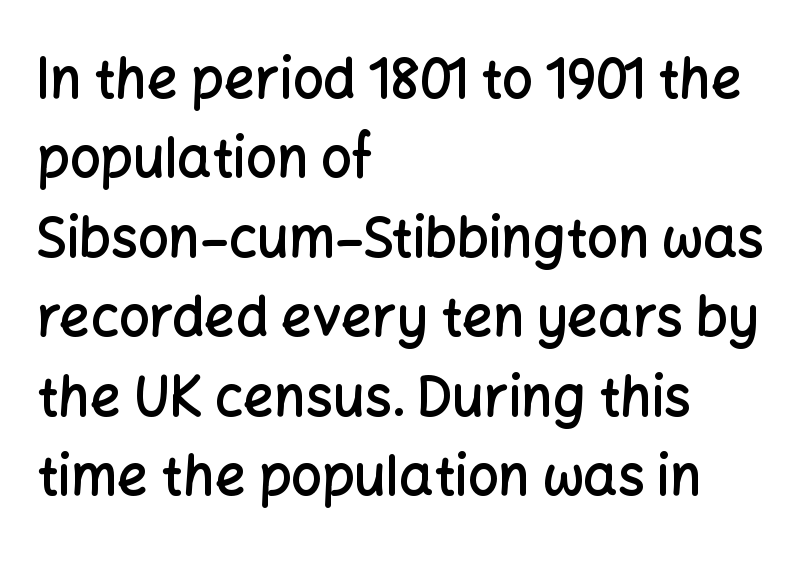
The glyphs are unaccompanied by any horizontal stroke below them. This sample has the flowing, uneven cadence of proportional lettering. Caption: semibold face, moderately heavy strokes. Quick note: interline space is typical. Grotesque or geometric, the face here clearly has no serifs.
